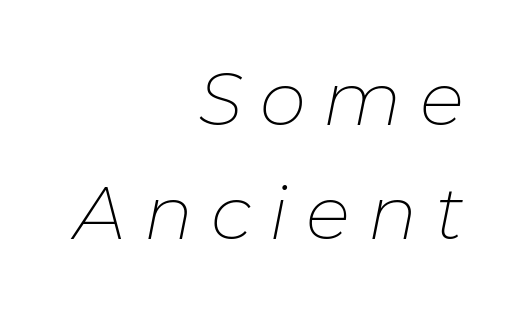
The image shows 74 px thin type, italic (leaning right); set right-aligned, normal line spacing (1.54x), unusually wide letter spacing (+0.24 em), not underlined; low stroke contrast and a medium x-height.
